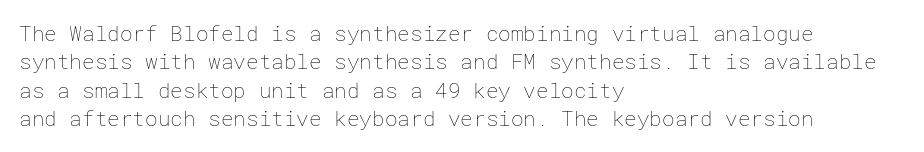
The image shows 21 px text type, upright; set left-aligned, normal line spacing (1.35x), normal letter spacing, not underlined.
